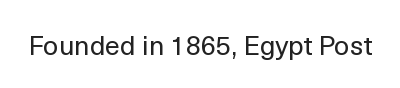
Has an underline been added? It has not. The type is set solid horizontally, with unmodified tracking. The characters are drawn with everyday or finer stroke widths. Every character sits straight up, as roman type does.
